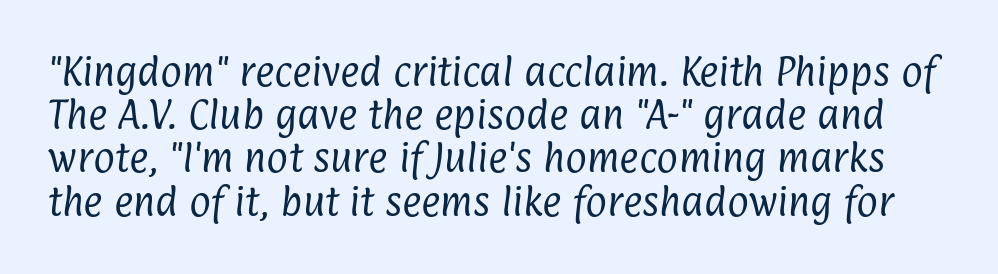
Q: Is the text bold? A: No.
Q: Is the typeface a serif or a sans-serif typeface? A: Sans-serif.
Q: Is the text underlined? A: No.
Q: Is the spacing between letters normal or unusually wide? A: Normal.
Q: Is the spacing between lines tight, normal or loose? A: Normal.
Q: Width (condensed, normal, or wide)? A: Condensed.
Q: Stroke contrast? A: Low.
Q: x-height? A: Medium.
Q: Monospaced? A: No.
